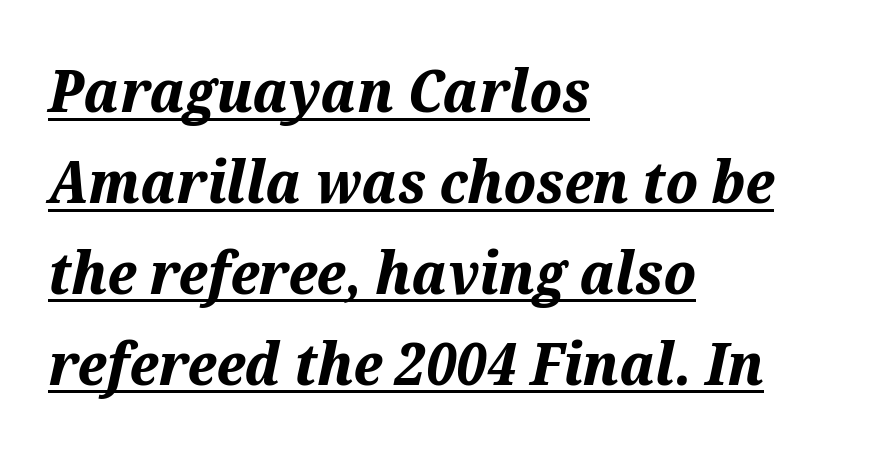
{"italic": "yes", "lean": "right", "slant_degrees": 12, "bold": "yes", "weight": "bold", "width": "normal", "stroke_contrast": "medium", "x_height": "medium", "monospaced": "no", "underline": "yes", "align": "left", "line_spacing": "normal", "line_spacing_ratio": 1.54, "letter_spacing": "normal", "letter_spacing_em": 0.0, "glyph_px": 59}
